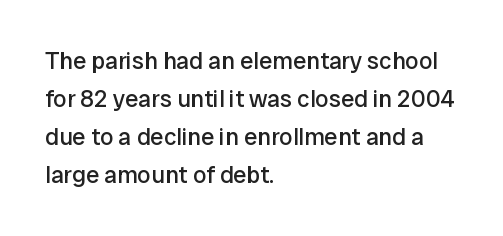
Caption: standard tracking, unaltered. How would I describe the line gaps? Plain and ordinary. Notice how the stems are strictly vertical — no italics here. The typeface has the unassuming heft of standard copy or less. The lines are quadded left.
